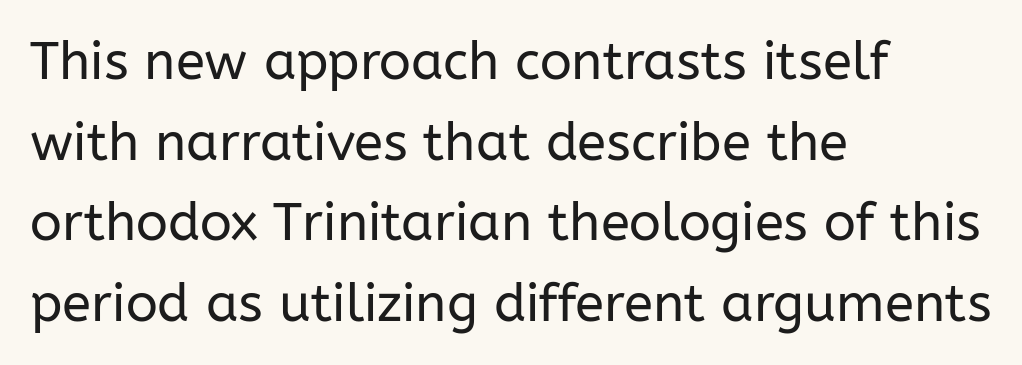
The image shows 53 px regular-weight sans-serif type, upright; set left-aligned, normal line spacing (1.52x), normal letter spacing, not underlined; low stroke contrast and a medium x-height.
